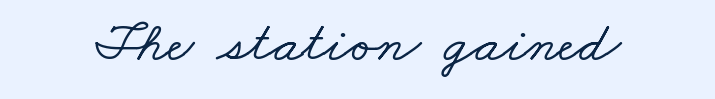
Observe the serifs anchoring each vertical stroke in this sample. Descender tails drop into unmarked territory. What stands out about the letter spacing? Nothing — it is the standard amount. Is this a fixed-width face? No — the glyphs have proportional, varying widths.
